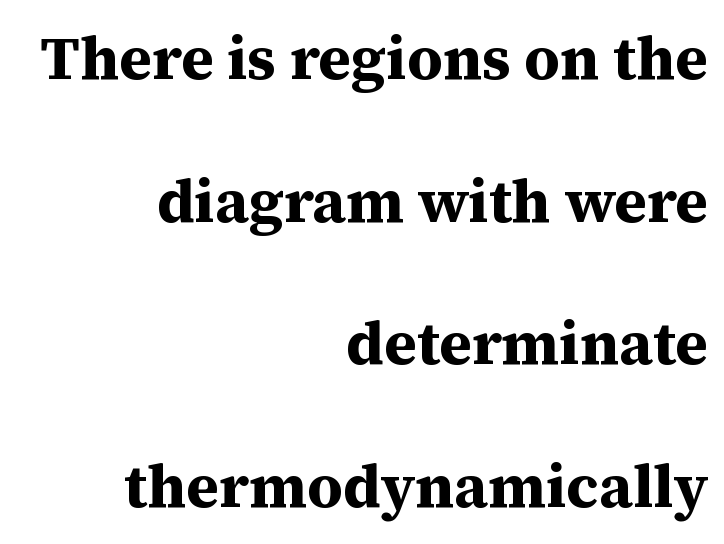
{"serif": "yes", "italic": "no", "bold": "yes", "weight": "bold", "width": "normal", "stroke_contrast": "medium", "x_height": "medium", "monospaced": "no", "underline": "no", "align": "right", "line_spacing": "loose", "line_spacing_ratio": 2.34, "letter_spacing": "normal", "letter_spacing_em": 0.0, "glyph_px": 61}
